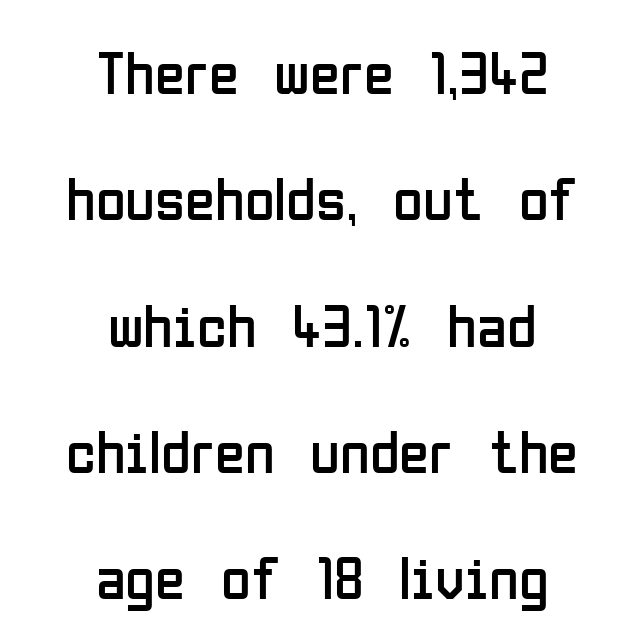
The image shows 61 px regular-weight, condensed sans-serif type, upright; set centered, loose line spacing (2.07x), normal letter spacing, not underlined; low stroke contrast and a medium x-height.
